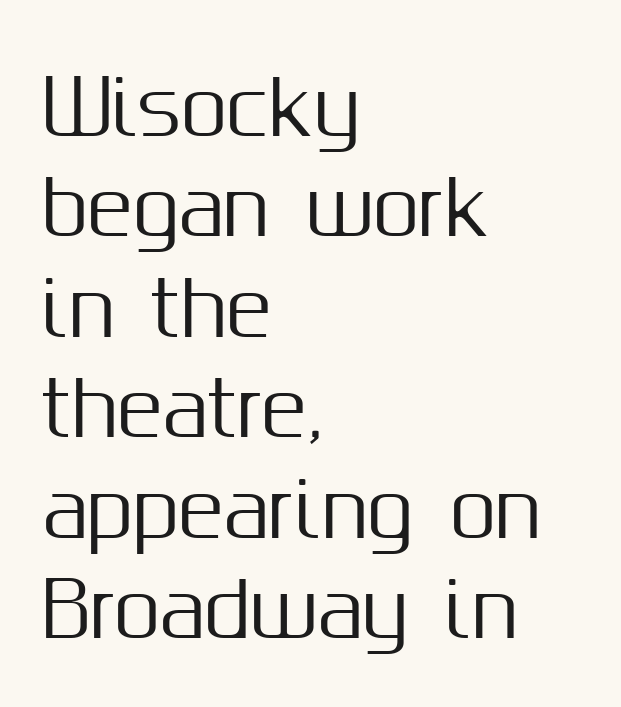
Nope, no serifs anywhere on these letters. Quick note: underline off. The lines in this sample share a left origin and differ only in where they stop. These lines were composed using upright roman letters. The rendering uses a moderate line-height, typical for paragraphs. The letters sit at their default tracking, neither squeezed nor spread.
